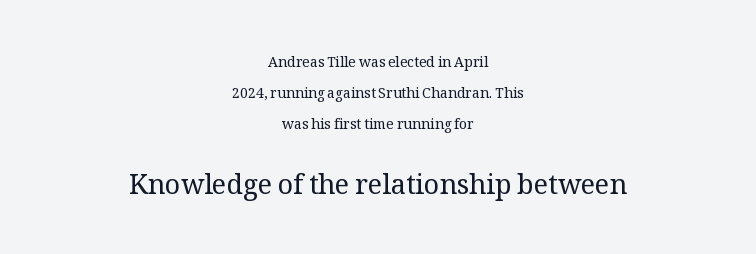
The image shows 27 px text type, upright; set centered, loose line spacing (2.2x), normal letter spacing, not underlined; the second (bottom) block is 1.93x larger.
